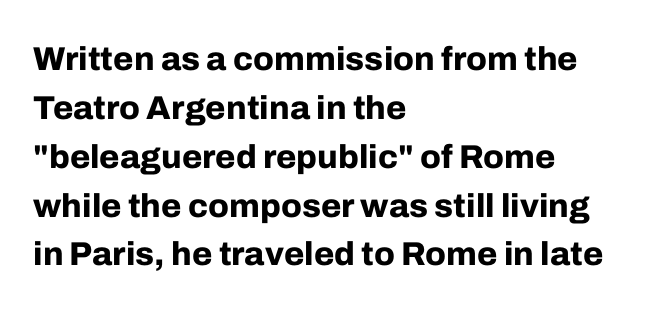
Just letters on the line, the space beneath them empty. Font category for this specimen: sans-serif. Proportional: the letters do not fall into vertical columns. Does extra space separate the letters? No, they use regular spacing. How would I describe the line gaps? Plain and ordinary.
